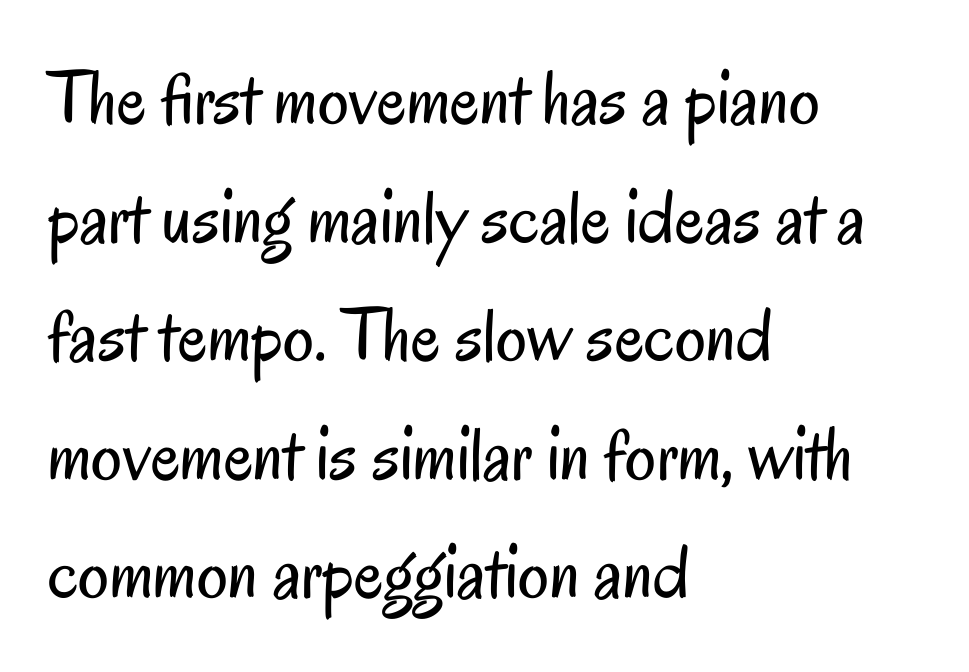
{"serif": "no", "italic": "no", "bold": "no", "weight": "regular", "width": "condensed", "stroke_contrast": "low", "x_height": "small", "monospaced": "no", "underline": "no", "align": "left", "line_spacing": "normal", "line_spacing_ratio": 1.54, "letter_spacing": "normal", "letter_spacing_em": 0.0, "glyph_px": 77}
